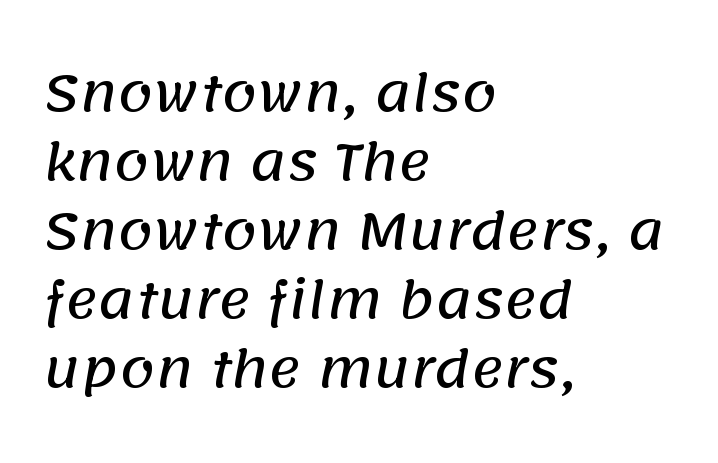
{"serif": "no", "width": "normal", "stroke_contrast": "low", "x_height": "large", "monospaced": "no", "underline": "no", "align": "left", "line_spacing": "normal", "line_spacing_ratio": 1.38, "letter_spacing": "normal", "letter_spacing_em": 0.0, "glyph_px": 50}
